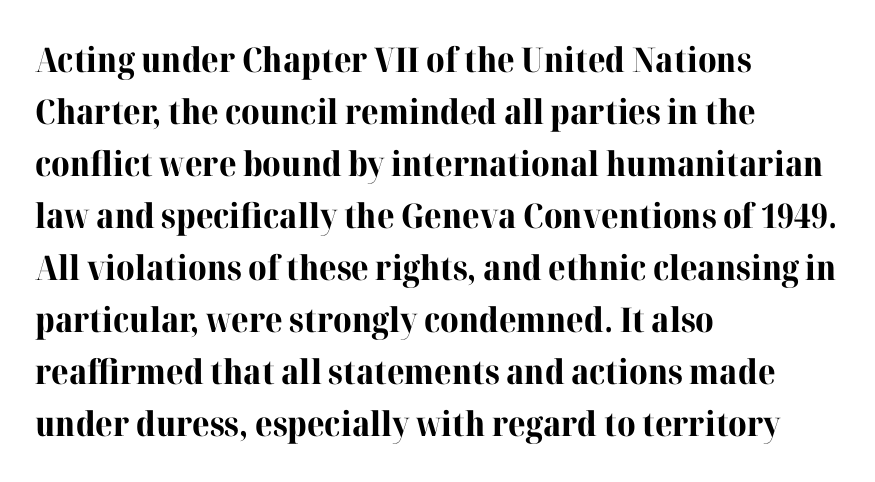
The image shows 34 px bold serif type, upright; set left-aligned, normal line spacing (1.53x), normal letter spacing, not underlined; high stroke contrast and a medium x-height.
